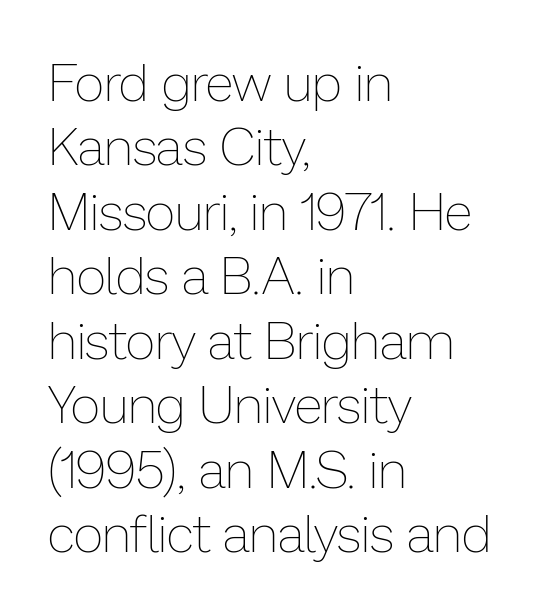
Q: Is the text bold? A: No.
Q: Is the text italic (slanted)? A: No, it is upright.
Q: Is the text underlined? A: No.
Q: How is the paragraph aligned? A: Left-aligned.
Q: Is the spacing between letters normal or unusually wide? A: Normal.
Q: Width (condensed, normal, or wide)? A: Normal.
Q: Stroke contrast? A: Low.
Q: x-height? A: Medium.
Q: Monospaced? A: No.
